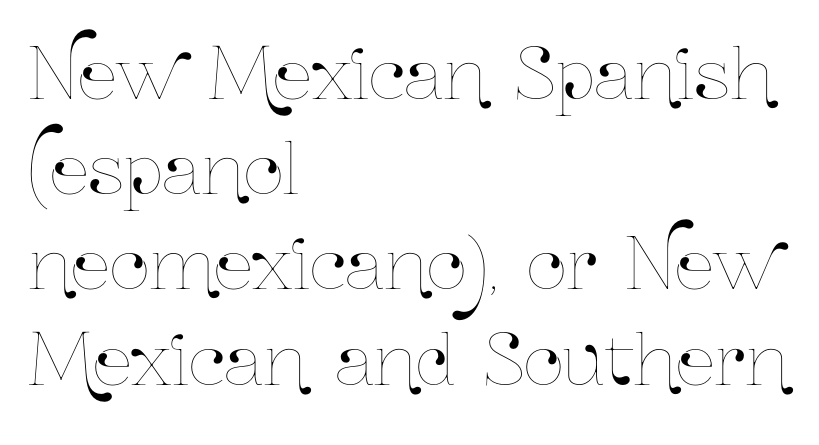
{"italic": "no", "width": "condensed", "stroke_contrast": "low", "x_height": "medium", "monospaced": "no", "underline": "no", "align": "left", "line_spacing": "normal", "line_spacing_ratio": 1.36, "letter_spacing": "normal", "letter_spacing_em": 0.0, "glyph_px": 70}
